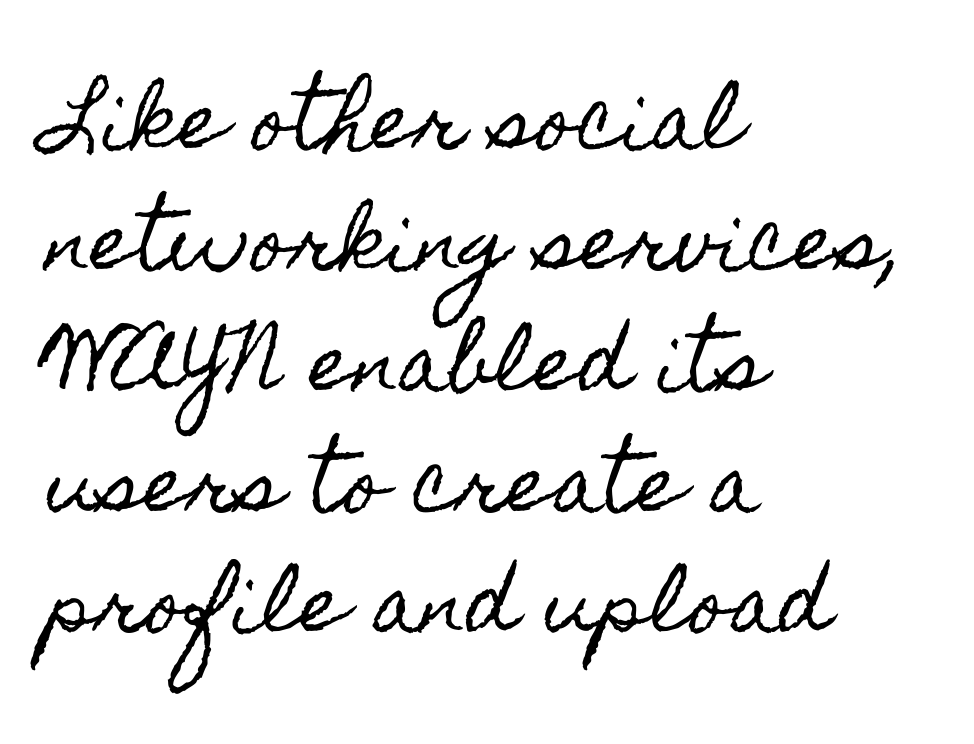
The image shows 76 px condensed type; set left-aligned, normal line spacing (1.59x), normal letter spacing, not underlined; a small x-height.
